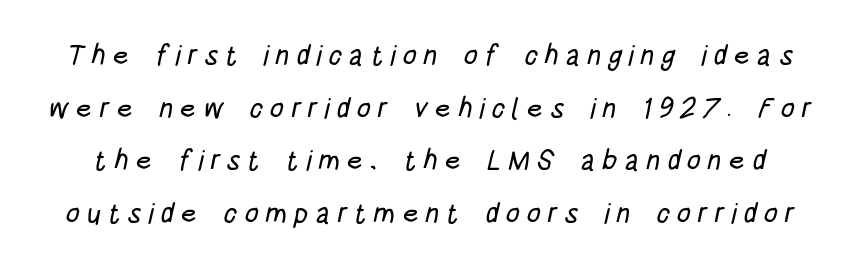
{"serif": "no", "width": "condensed", "stroke_contrast": "low", "x_height": "large", "monospaced": "no", "underline": "no", "line_spacing_ratio": 1.88, "letter_spacing": "wide", "letter_spacing_em": 0.24, "glyph_px": 28}
